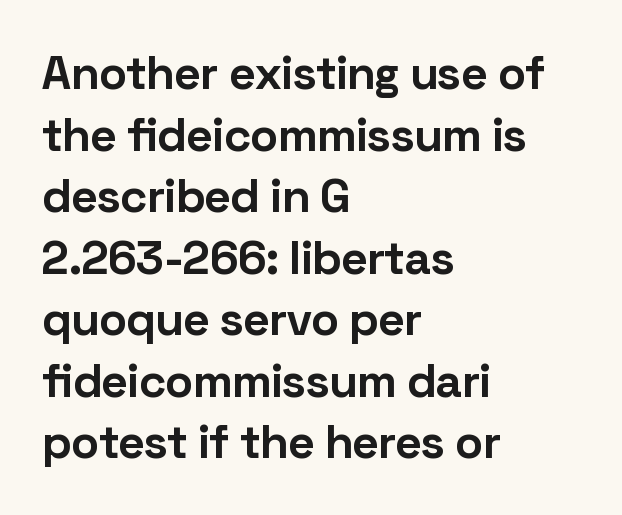
Q: Is the text bold? A: Yes.
Q: Is the text italic (slanted)? A: No, it is upright.
Q: Is the typeface a serif or a sans-serif typeface? A: Sans-serif.
Q: Is the text underlined? A: No.
Q: How is the paragraph aligned? A: Left-aligned.
Q: Is the spacing between letters normal or unusually wide? A: Normal.
Q: Is the spacing between lines tight, normal or loose? A: Normal.
Q: Width (condensed, normal, or wide)? A: Normal.
Q: Stroke contrast? A: Low.
Q: x-height? A: Medium.
Q: Monospaced? A: No.
